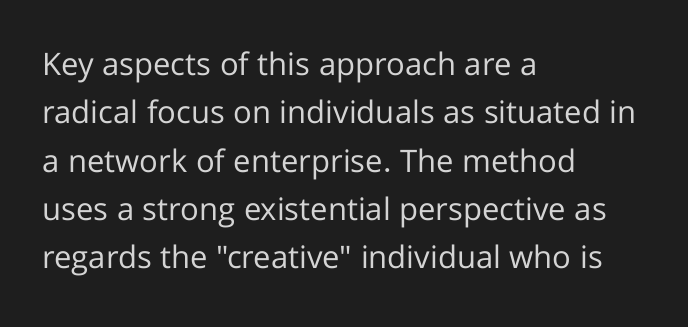
Q: Is the text bold? A: No.
Q: Is the text italic (slanted)? A: No, it is upright.
Q: Is the typeface a serif or a sans-serif typeface? A: Sans-serif.
Q: Is the text underlined? A: No.
Q: How is the paragraph aligned? A: Left-aligned.
Q: Is the spacing between letters normal or unusually wide? A: Normal.
Q: Is the spacing between lines tight, normal or loose? A: Normal.
Q: Width (condensed, normal, or wide)? A: Normal.
Q: Stroke contrast? A: Low.
Q: x-height? A: Medium.
Q: Monospaced? A: No.
